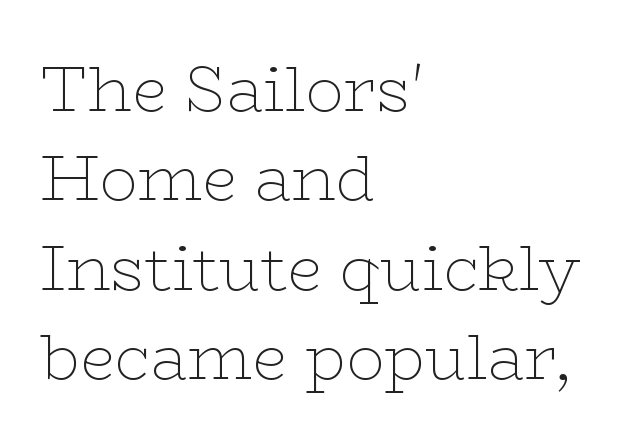
The image shows 63 px thin, wide serif type, upright; set left-aligned, normal line spacing (1.42x), normal letter spacing, not underlined; low stroke contrast and a medium x-height.
